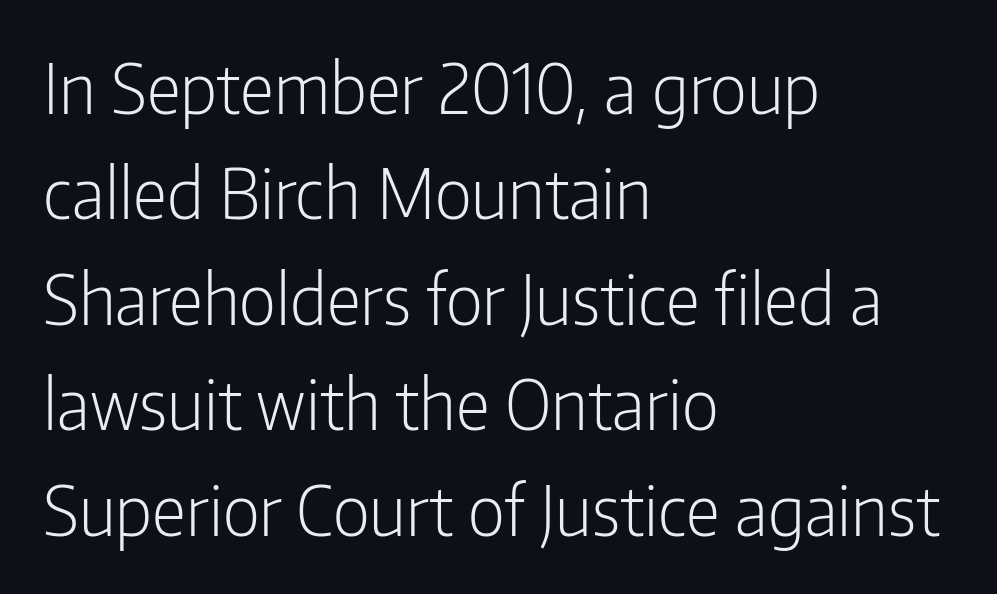
Horizontally, the lines are justified to the leading edge only. You can tell it's not italic because the verticals are truly vertical. Here the designer chose a conventional face with non-uniform glyph widths. Baseline-to-baseline distance is the conventional proportion of letter height. The letters carry no serifs — their stems end cleanly without finishing strokes.
